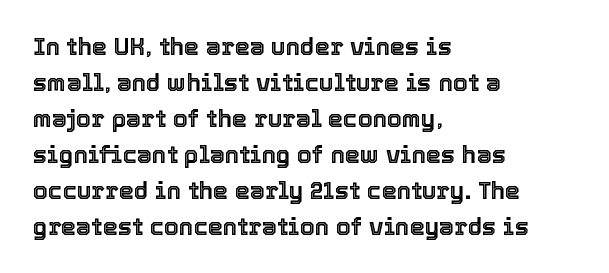
{"italic": "no", "underline": "no", "align": "left", "line_spacing": "normal", "line_spacing_ratio": 1.5, "letter_spacing": "normal", "letter_spacing_em": 0.0, "glyph_px": 24}
